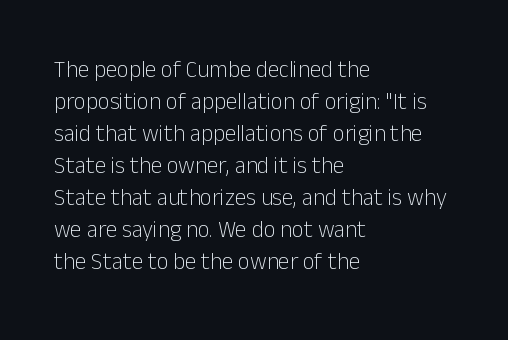
Caption: standard tracking, unaltered. Does the leading feel generous? No, just average. The lines are quadded left. Check the space under the baseline: it is left empty.
